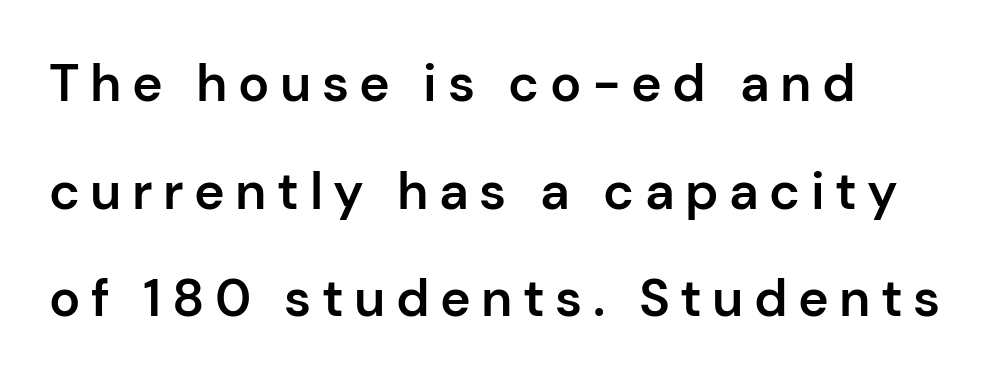
{"serif": "no", "italic": "no", "bold": "semi", "weight": "semibold", "width": "normal", "stroke_contrast": "low", "x_height": "medium", "monospaced": "no", "underline": "no", "line_spacing": "loose", "line_spacing_ratio": 2.07, "letter_spacing": "wide", "letter_spacing_em": 0.2, "glyph_px": 52}
